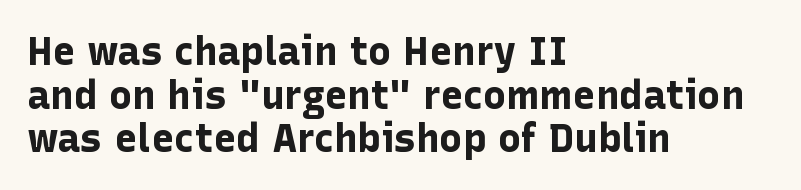
Q: Is the text bold? A: Yes.
Q: Is the text italic (slanted)? A: No, it is upright.
Q: Is the typeface a serif or a sans-serif typeface? A: Sans-serif.
Q: Is the text underlined? A: No.
Q: How is the paragraph aligned? A: Left-aligned.
Q: Is the spacing between letters normal or unusually wide? A: Normal.
Q: Is the spacing between lines tight, normal or loose? A: Tight.
Q: Width (condensed, normal, or wide)? A: Normal.
Q: Stroke contrast? A: Low.
Q: x-height? A: Medium.
Q: Monospaced? A: No.
